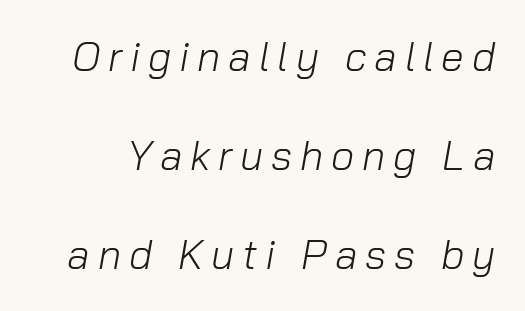
The image shows 41 px light type, italic (leaning right); set loose line spacing (2.42x), not underlined; low stroke contrast and a medium x-height.
